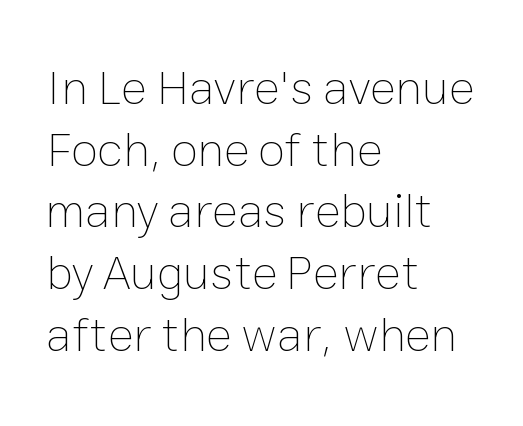
{"italic": "no", "bold": "no", "weight": "thin", "width": "normal", "stroke_contrast": "low", "x_height": "medium", "monospaced": "no", "underline": "no", "align": "left", "line_spacing": "normal", "line_spacing_ratio": 1.26, "letter_spacing": "normal", "letter_spacing_em": 0.0, "glyph_px": 49}
